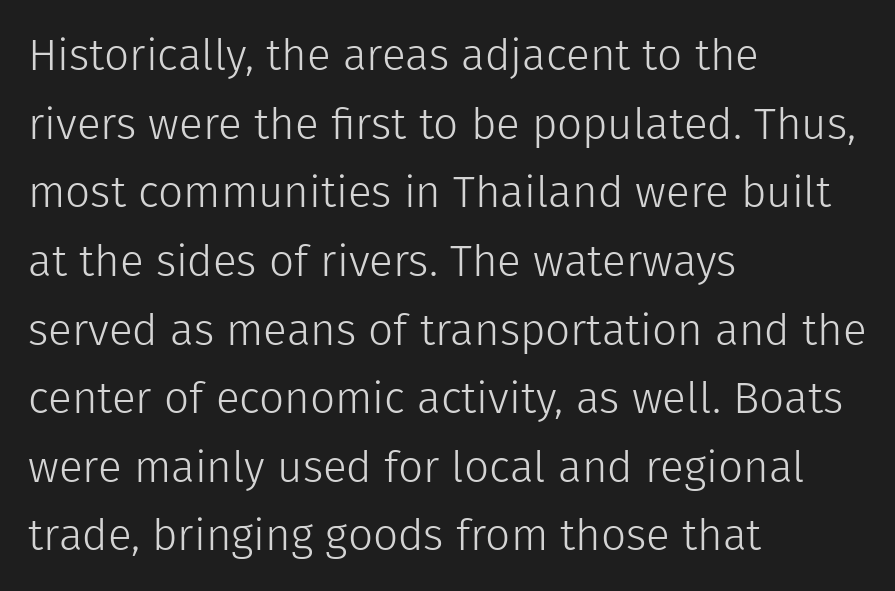
What's the leading like? Ordinary, nothing unusual. This sample has the flowing, uneven cadence of proportional lettering. This is the regular roman posture of the typeface. A typesetter would call this zero additional tracking. A quiet, ordinary-to-light weight characterises the typeface. Horizontally, the lines are justified to the leading edge only.
